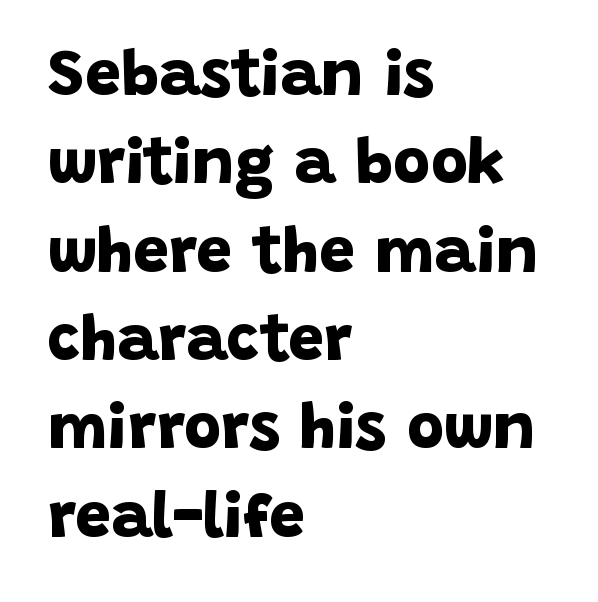
The image shows 64 px bold sans-serif type; set left-aligned, normal line spacing (1.38x), normal letter spacing, not underlined; low stroke contrast and a large x-height.
